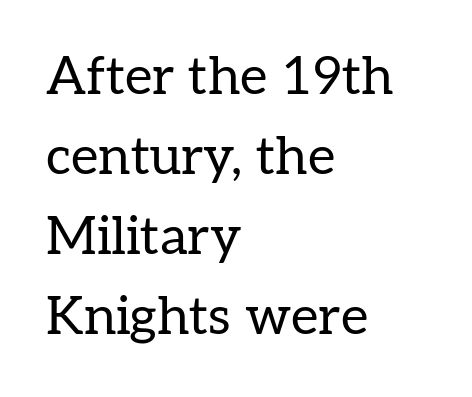
{"serif": "yes", "italic": "no", "bold": "no", "weight": "regular", "width": "normal", "stroke_contrast": "low", "x_height": "medium", "monospaced": "no", "underline": "no", "align": "left", "line_spacing": "normal", "line_spacing_ratio": 1.51, "letter_spacing": "normal", "letter_spacing_em": 0.0, "glyph_px": 53}
